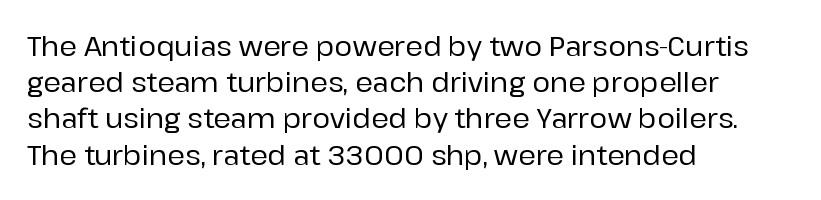
A normal amount of white space separates one row of letters from the next. Rendered with straight, roman letterforms. Rule under the text: the space is simply empty. Glyph-to-glyph distance matches everyday printed text. Horizontal alignment here is leftward, the default for most running prose.
